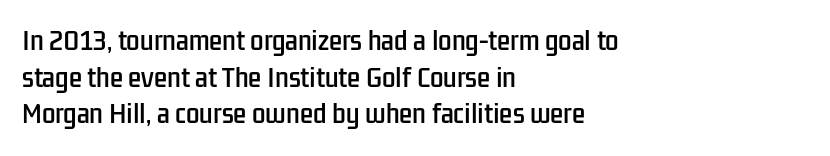
Q: Is the text italic (slanted)? A: No, it is upright.
Q: Is the text underlined? A: No.
Q: How is the paragraph aligned? A: Left-aligned.
Q: Is the spacing between letters normal or unusually wide? A: Normal.
Q: Is the spacing between lines tight, normal or loose? A: Normal.
